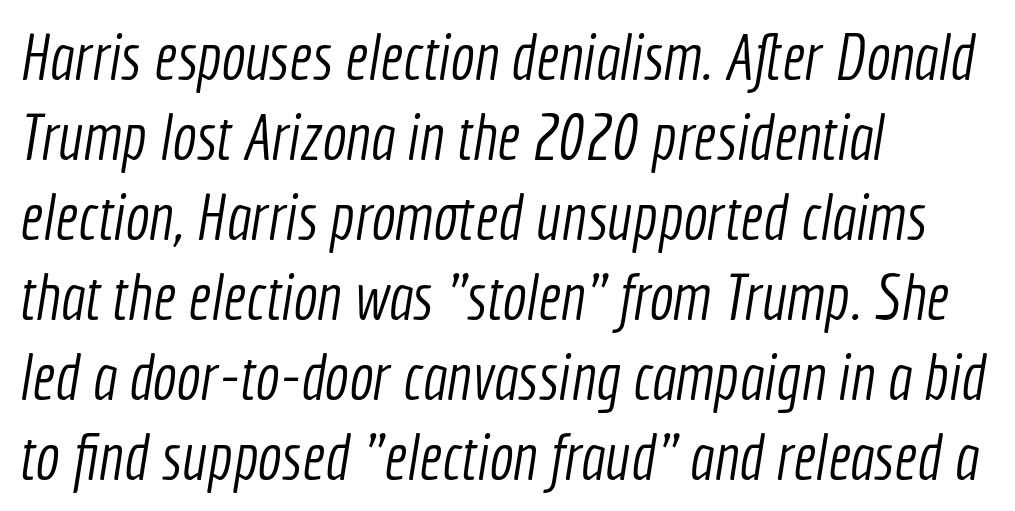
Observe the absence of serifs on each vertical stroke in this sample. Ink coverage per letter is moderate at most. Observe the ordinary spacing: letters are neighbours, not strangers. Layout note: lines flush left. Just letters on the line, the space beneath them empty.
